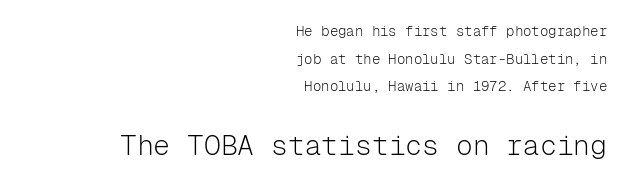
The image shows 28 px light sans-serif type, upright, monospaced; set right-aligned, loose line spacing (1.97x), normal letter spacing, not underlined; the second (bottom) block is 2.0x larger; low stroke contrast and a medium x-height.
